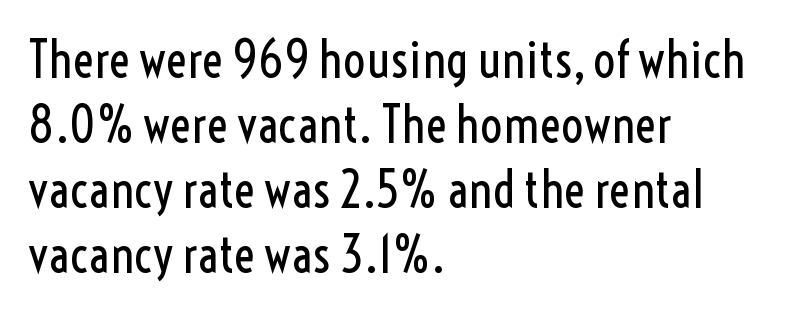
Q: Is the text bold? A: No.
Q: Is the text italic (slanted)? A: No, it is upright.
Q: Is the typeface a serif or a sans-serif typeface? A: Sans-serif.
Q: Is the text underlined? A: No.
Q: How is the paragraph aligned? A: Left-aligned.
Q: Is the spacing between letters normal or unusually wide? A: Normal.
Q: Is the spacing between lines tight, normal or loose? A: Normal.
Q: Width (condensed, normal, or wide)? A: Condensed.
Q: x-height? A: Medium.
Q: Monospaced? A: No.
